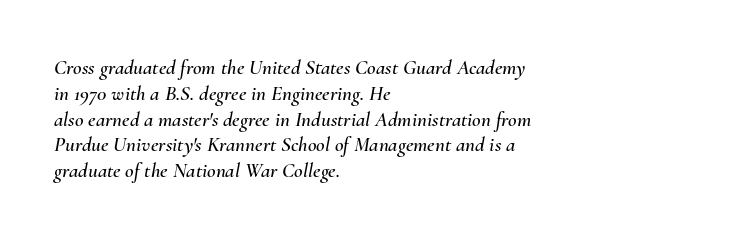
Q: Is the text italic (slanted)? A: Yes, it leans right by about 10 degrees.
Q: Is the text underlined? A: No.
Q: How is the paragraph aligned? A: Left-aligned.
Q: Is the spacing between letters normal or unusually wide? A: Normal.
